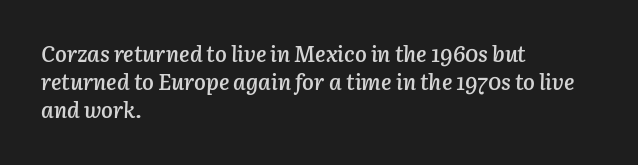
The image shows 22 px text type, italic (leaning right); set left-aligned, normal line spacing (1.27x), normal letter spacing, not underlined.
